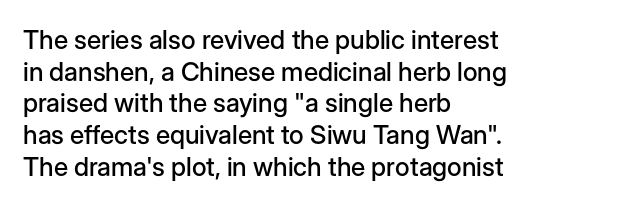
Q: Is the text italic (slanted)? A: No, it is upright.
Q: Is the text underlined? A: No.
Q: How is the paragraph aligned? A: Left-aligned.
Q: Is the spacing between letters normal or unusually wide? A: Normal.
